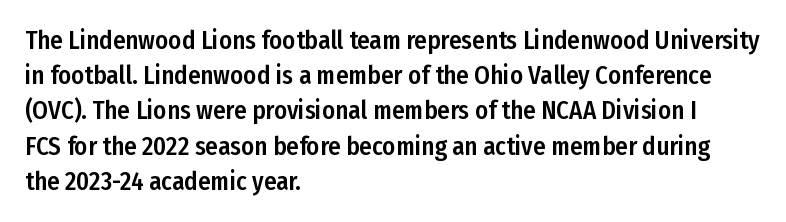
Posture: straight, roman, zero tilt. This rendering uses left alignment, leaving the right contour irregular. This sample keeps an unexceptional amount of space between lines. Bare-footed words on every line.
